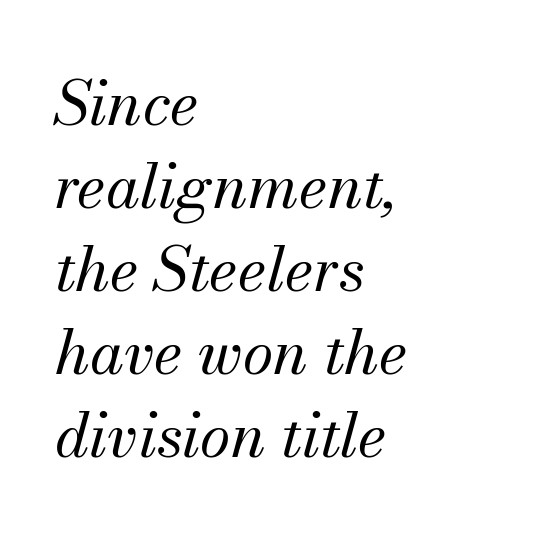
The image shows 62 px regular-weight serif type, italic (leaning right); set left-aligned, normal line spacing (1.34x), normal letter spacing, not underlined; medium stroke contrast and a small x-height.
